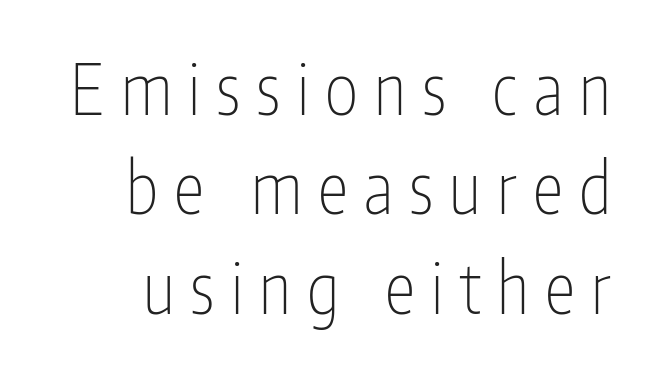
The image shows 70 px thin, condensed sans-serif type, upright; set normal line spacing (1.42x), unusually wide letter spacing (+0.23 em), not underlined; low stroke contrast and a medium x-height.
